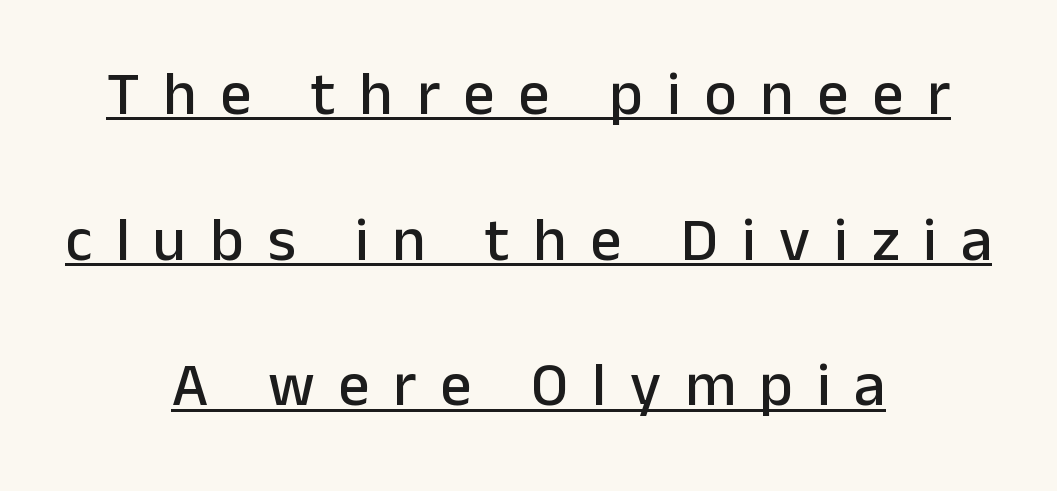
Q: Is the text italic (slanted)? A: No, it is upright.
Q: Is the typeface a serif or a sans-serif typeface? A: Sans-serif.
Q: Is the text underlined? A: Yes.
Q: How is the paragraph aligned? A: Centered.
Q: Is the spacing between letters normal or unusually wide? A: Unusually wide.
Q: Is the spacing between lines tight, normal or loose? A: Loose.
Q: Width (condensed, normal, or wide)? A: Normal.
Q: Stroke contrast? A: Low.
Q: x-height? A: Medium.
Q: Monospaced? A: No.
